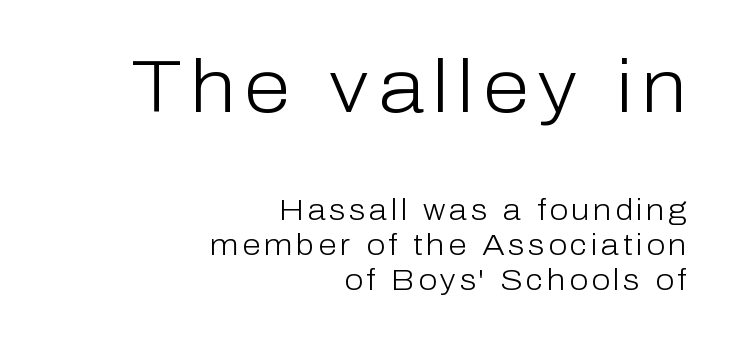
The image shows 75 px light sans-serif type, upright; set right-aligned, line spacing 1.16x, not underlined; the first (top) block is 2.5x larger; low stroke contrast and a medium x-height.
